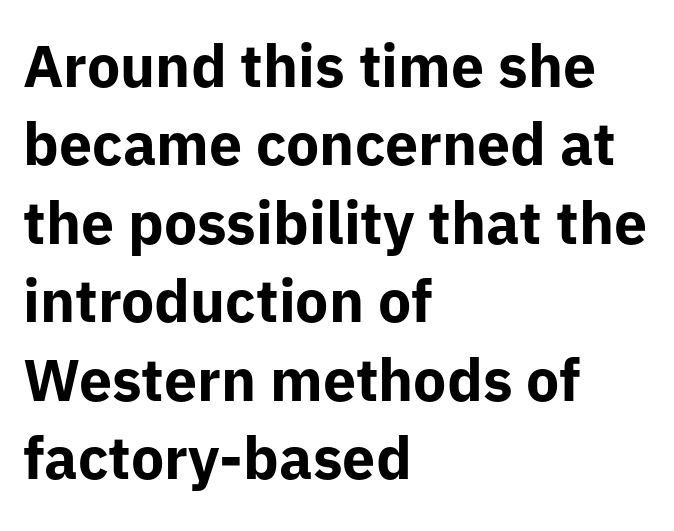
Q: Is the text bold? A: Yes.
Q: Is the text italic (slanted)? A: No, it is upright.
Q: Is the typeface a serif or a sans-serif typeface? A: Sans-serif.
Q: Is the text underlined? A: No.
Q: How is the paragraph aligned? A: Left-aligned.
Q: Is the spacing between letters normal or unusually wide? A: Normal.
Q: Is the spacing between lines tight, normal or loose? A: Normal.
Q: Width (condensed, normal, or wide)? A: Normal.
Q: Stroke contrast? A: Low.
Q: x-height? A: Medium.
Q: Monospaced? A: No.
